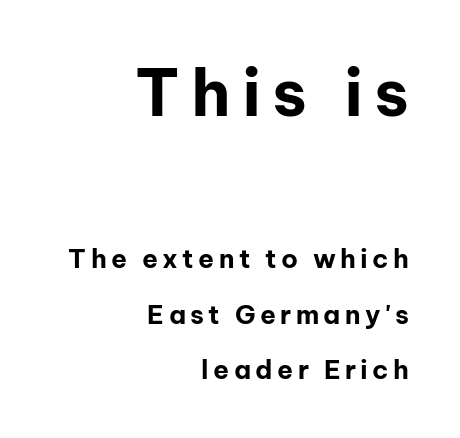
{"serif": "no", "italic": "no", "bold": "yes", "weight": "bold", "width": "normal", "stroke_contrast": "low", "x_height": "medium", "monospaced": "no", "underline": "no", "align": "right", "line_spacing": "loose", "line_spacing_ratio": 2.14, "larger_block": "first", "size_ratio": 2.5, "glyph_px": 65}
